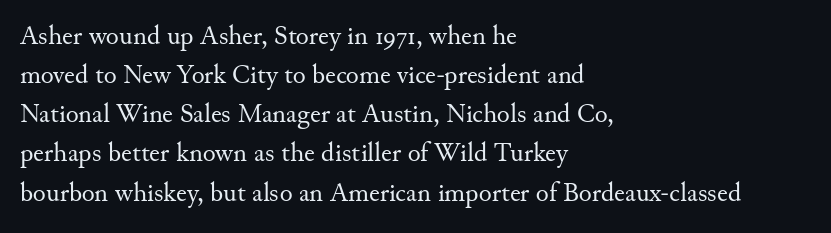
Q: Is the text bold? A: No.
Q: Is the text italic (slanted)? A: No, it is upright.
Q: Is the text underlined? A: No.
Q: How is the paragraph aligned? A: Left-aligned.
Q: Is the spacing between letters normal or unusually wide? A: Normal.
Q: Is the spacing between lines tight, normal or loose? A: Normal.
